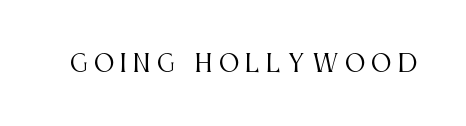
{"italic": "no", "bold": "no", "underline": "no", "letter_spacing": "wide", "letter_spacing_em": 0.28, "glyph_px": 23}
